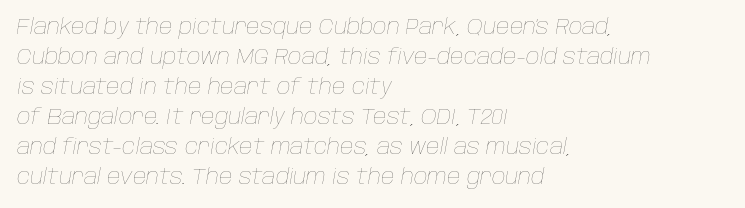
{"italic": "yes", "lean": "right", "slant_degrees": 10, "bold": "no", "underline": "no", "align": "left", "line_spacing": "normal", "line_spacing_ratio": 1.43, "letter_spacing": "normal", "letter_spacing_em": 0.0, "glyph_px": 21}
